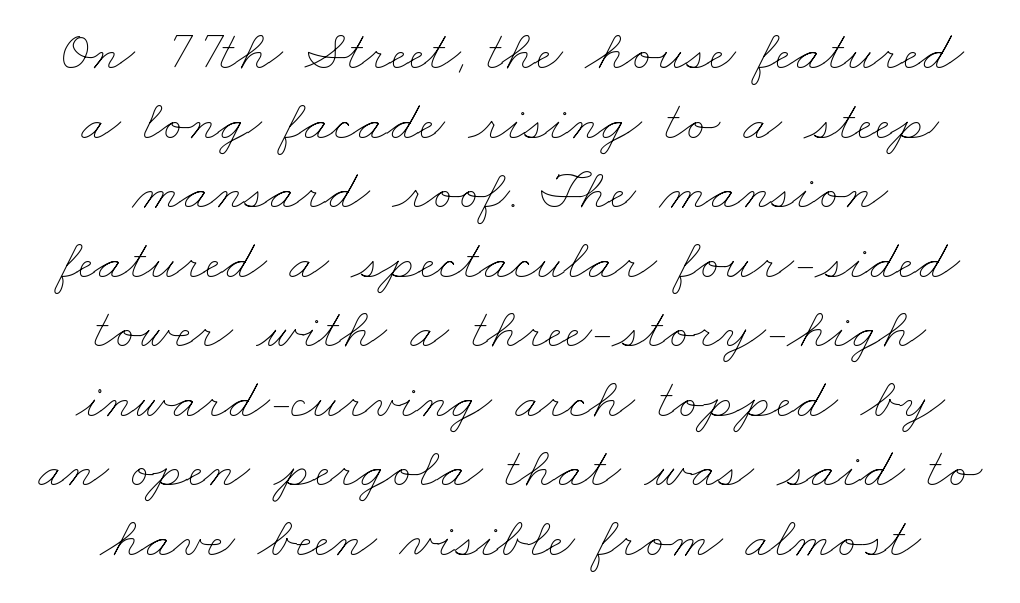
A bare baseline throughout the passage. Students, note that the glyphs here touch the page at normal intervals. Note the varied advance widths — an 'i' is clearly narrower than an 'm'. This is not heavy type; no bold has been used.
